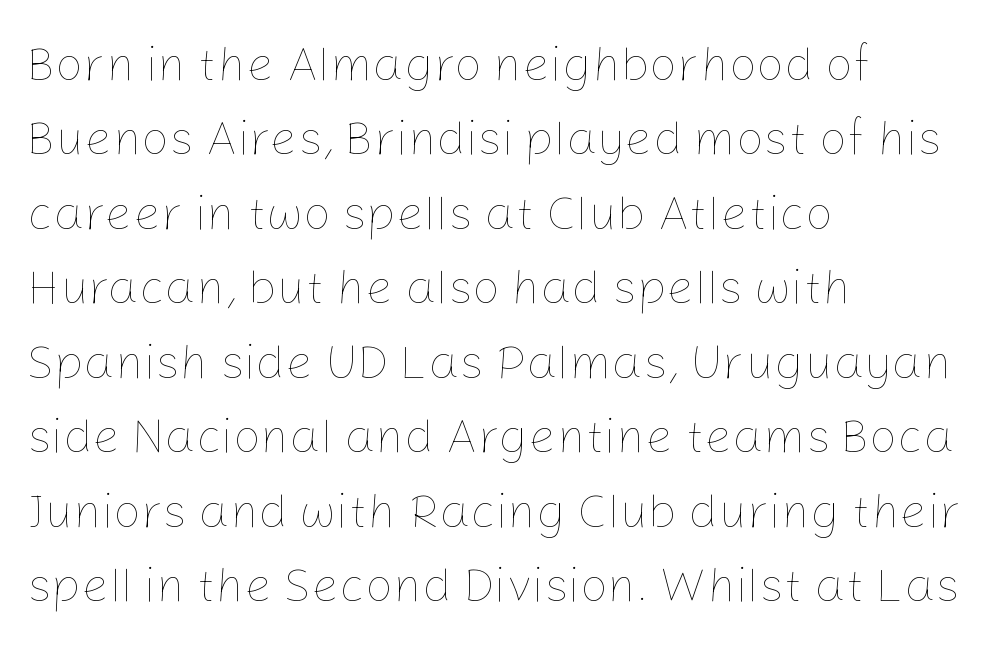
The image shows 49 px thin type, upright; set left-aligned, normal line spacing (1.52x), normal letter spacing, not underlined; low stroke contrast and a medium x-height.
